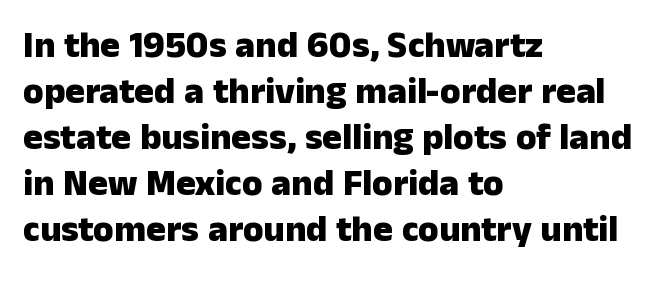
{"serif": "no", "italic": "no", "bold": "yes", "weight": "heavy", "width": "normal", "stroke_contrast": "low", "x_height": "medium", "monospaced": "no", "underline": "no", "align": "left", "line_spacing_ratio": 1.24, "letter_spacing": "normal", "letter_spacing_em": 0.0, "glyph_px": 37}
